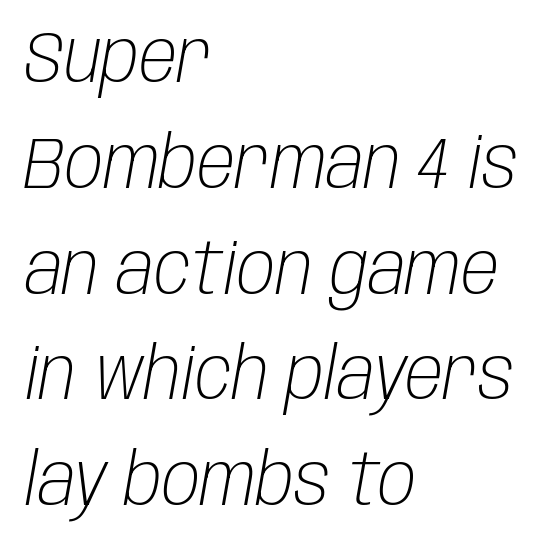
{"italic": "yes", "lean": "right", "slant_degrees": 10, "bold": "no", "weight": "light", "width": "condensed", "stroke_contrast": "low", "x_height": "large", "monospaced": "no", "underline": "no", "align": "left", "line_spacing": "normal", "line_spacing_ratio": 1.49, "letter_spacing": "normal", "letter_spacing_em": 0.0, "glyph_px": 71}
